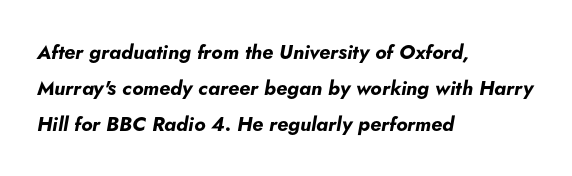
Italic: yes, the glyphs are oblique. The rendering keeps characters at their native spacing. The paragraph shown leans on its left margin. Heavy, bold letterforms. Underline: absent.
